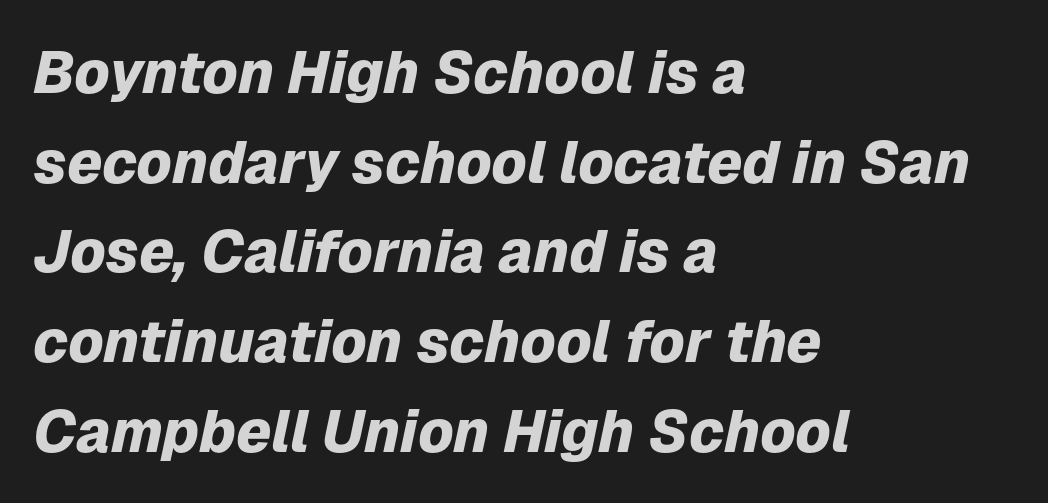
Here the designer chose a conventional face with non-uniform glyph widths. Weight check: bold — yes, fully. The rendering applies a slant to the glyphs. A bare baseline throughout the passage. A classic flush-left, rag-right setting is used for this passage.
